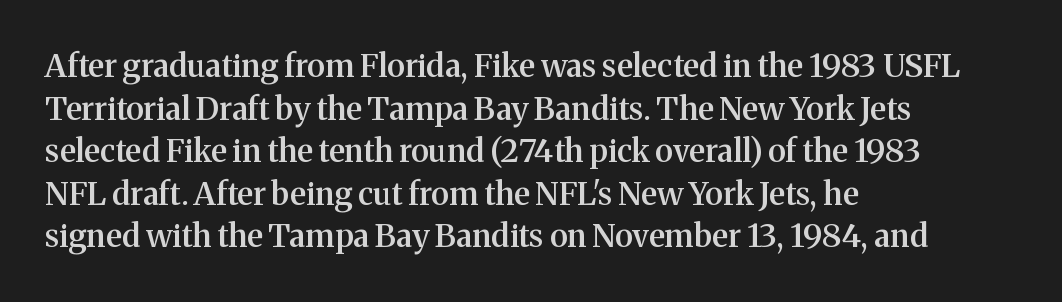
What weight is shown? A semibold, between regular and bold. Compared with a centered layout, this one pins lines to the left instead. You could not count columns in this text — the font is proportionally spaced. This rendering leaves character spacing at its baseline value. Small tapered or slab feet sit at the stroke ends, so this counts as serif. The foot of each line stays bare and open.
